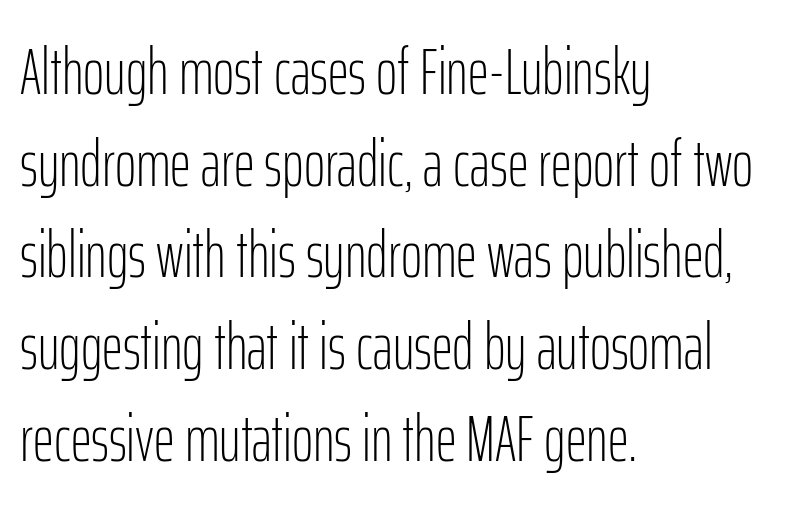
Characters remain perfectly vertical along every line. Here the designer chose a conventional face with non-uniform glyph widths. Leading: standard. Nothing unusual about the tracking: characters are spaced as the font intends. The zone under the glyphs is completely vacant.
